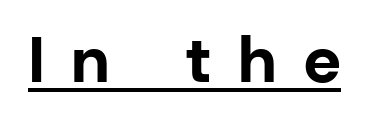
The image shows 65 px bold sans-serif type, upright; set unusually wide letter spacing (+0.43 em), underlined; low stroke contrast and a medium x-height.
